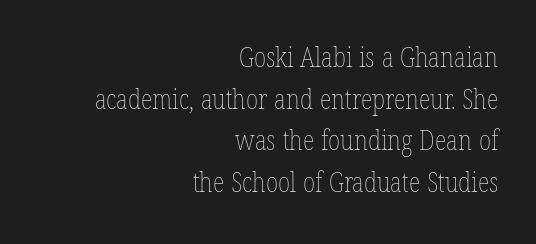
In terms of letterspacing, this is plain default setting. The leading is moderate, giving the passage an even texture. Underline: absent. A light-to-regular cut is what we see here. The rag falls on the left side of this text block.
